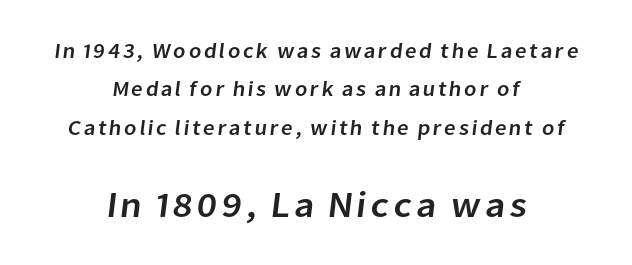
Q: Is the typeface a serif or a sans-serif typeface? A: Sans-serif.
Q: Is the text underlined? A: No.
Q: How is the paragraph aligned? A: Centered.
Q: Which block of text is set in a larger size, the first (top) or the second (bottom)? A: The second (bottom) one.
Q: Width (condensed, normal, or wide)? A: Normal.
Q: Stroke contrast? A: Low.
Q: x-height? A: Medium.
Q: Monospaced? A: No.
